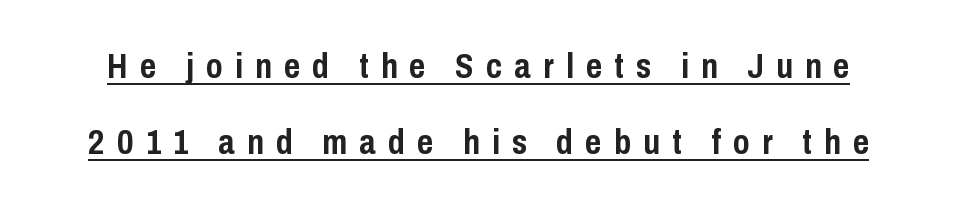
Q: Is the text bold? A: Yes.
Q: Is the text italic (slanted)? A: No, it is upright.
Q: Is the typeface a serif or a sans-serif typeface? A: Sans-serif.
Q: Is the text underlined? A: Yes.
Q: Is the spacing between letters normal or unusually wide? A: Unusually wide.
Q: Is the spacing between lines tight, normal or loose? A: Loose.
Q: Width (condensed, normal, or wide)? A: Condensed.
Q: Stroke contrast? A: Low.
Q: x-height? A: Medium.
Q: Monospaced? A: No.
